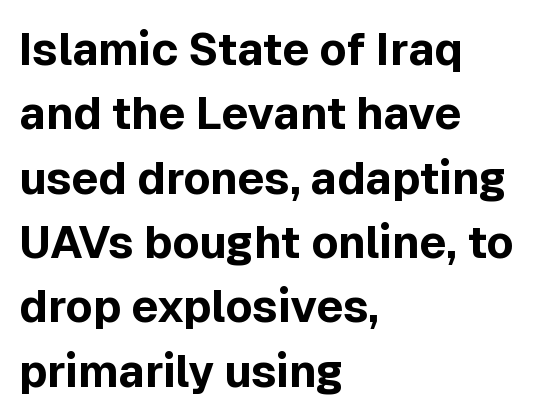
Q: Is the text bold? A: Yes.
Q: Is the text italic (slanted)? A: No, it is upright.
Q: Is the typeface a serif or a sans-serif typeface? A: Sans-serif.
Q: Is the text underlined? A: No.
Q: How is the paragraph aligned? A: Left-aligned.
Q: Is the spacing between letters normal or unusually wide? A: Normal.
Q: Is the spacing between lines tight, normal or loose? A: Normal.
Q: Width (condensed, normal, or wide)? A: Normal.
Q: x-height? A: Medium.
Q: Monospaced? A: No.
